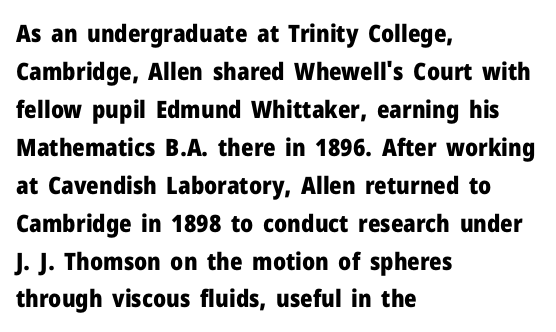
{"italic": "no", "bold": "yes", "underline": "no", "align": "left", "line_spacing": "normal", "line_spacing_ratio": 1.58, "letter_spacing": "normal", "letter_spacing_em": 0.0, "glyph_px": 24}
